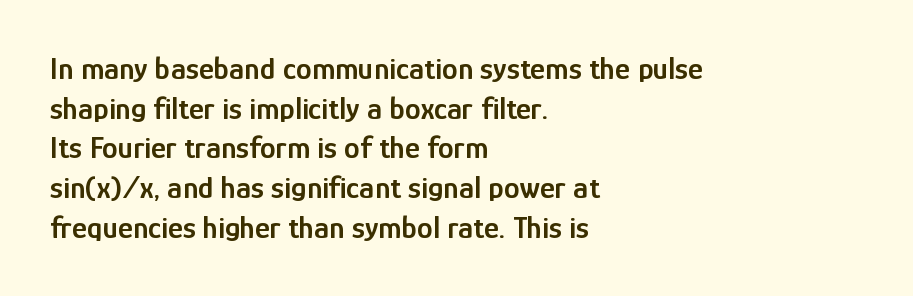
Q: Is the text bold? A: Semi-bold.
Q: Is the text italic (slanted)? A: No, it is upright.
Q: Is the typeface a serif or a sans-serif typeface? A: Sans-serif.
Q: Is the text underlined? A: No.
Q: How is the paragraph aligned? A: Left-aligned.
Q: Is the spacing between letters normal or unusually wide? A: Normal.
Q: Width (condensed, normal, or wide)? A: Condensed.
Q: Stroke contrast? A: Low.
Q: x-height? A: Medium.
Q: Monospaced? A: No.
